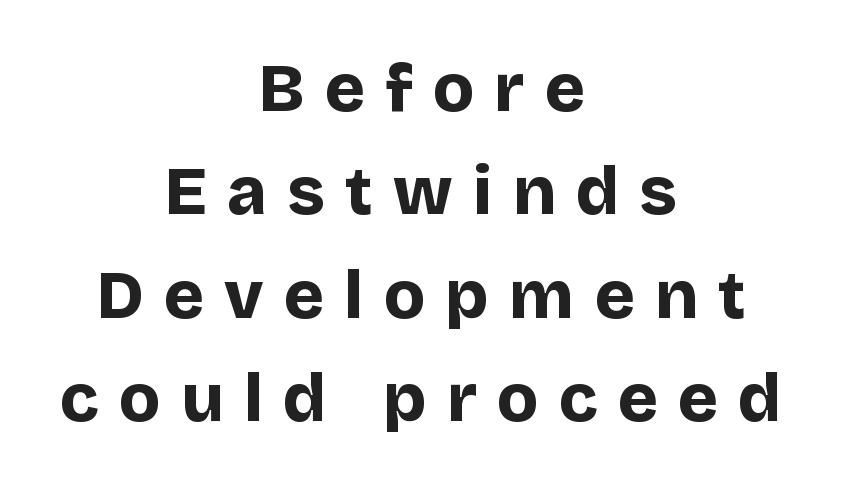
Glance below the letters and you will spot only blank space. The rendering uses a bold face; every stroke is thick and dark. The lettering stays uniformly vertical, giving the passage a roman look. Is there much room between lines? A standard amount, neither cramped nor airy. The face used here is proportionally spaced, like ordinary book or web type. Here the glyphs are tracked loosely, breaking word shapes into spaced letters.
